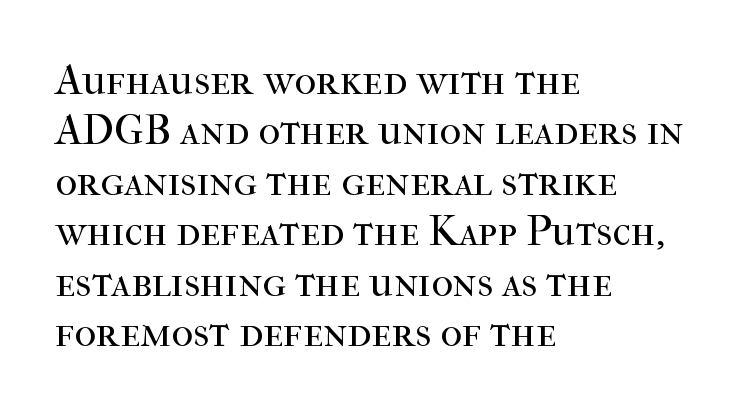
Character widths vary here, with narrow letters taking less room than wide ones. Plain, unruled lines of type. Nothing heavy about these letters — not bold at all. Where is the straight margin? On the left. The text was rendered using a seriffed face with decorative stroke endings. This rendering leaves character spacing at its baseline value.
